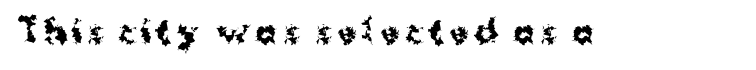
Q: Is the text bold? A: Yes.
Q: Is the text italic (slanted)? A: No, it is upright.
Q: Is the typeface a serif or a sans-serif typeface? A: Sans-serif.
Q: Is the text underlined? A: No.
Q: Width (condensed, normal, or wide)? A: Normal.
Q: Stroke contrast? A: Medium.
Q: x-height? A: Medium.
Q: Monospaced? A: No.
